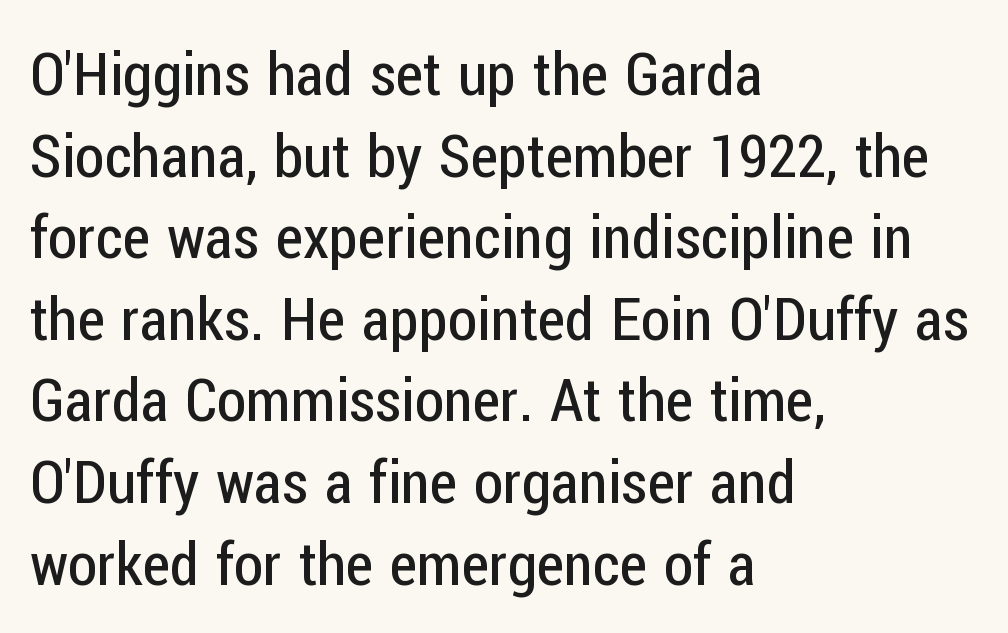
Q: Is the text bold? A: No.
Q: Is the text italic (slanted)? A: No, it is upright.
Q: Is the typeface a serif or a sans-serif typeface? A: Sans-serif.
Q: Is the text underlined? A: No.
Q: How is the paragraph aligned? A: Left-aligned.
Q: Is the spacing between letters normal or unusually wide? A: Normal.
Q: Is the spacing between lines tight, normal or loose? A: Normal.
Q: Width (condensed, normal, or wide)? A: Condensed.
Q: Stroke contrast? A: Low.
Q: x-height? A: Medium.
Q: Monospaced? A: No.
